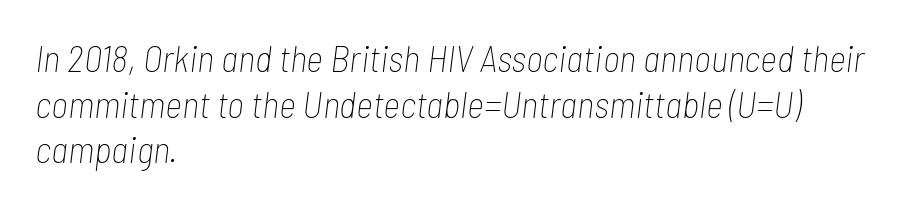
The image shows 37 px thin, condensed type, italic (leaning right); set left-aligned, line spacing 1.23x, normal letter spacing, not underlined; low stroke contrast and a medium x-height.
